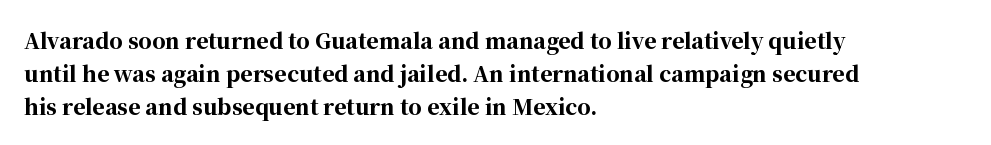
{"italic": "no", "bold": "yes", "underline": "no", "align": "left", "line_spacing": "normal", "line_spacing_ratio": 1.57, "letter_spacing": "normal", "letter_spacing_em": 0.0, "glyph_px": 21}
